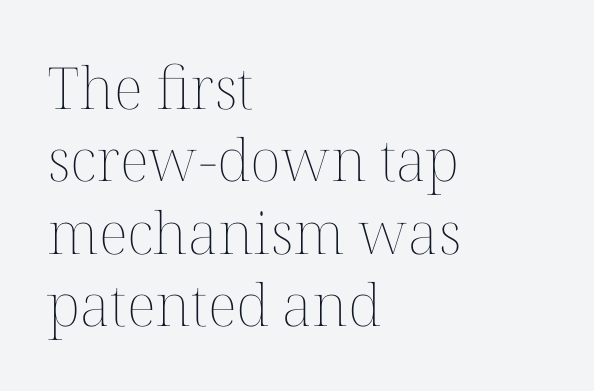
The image shows 58 px thin type, upright; set left-aligned, normal line spacing (1.25x), normal letter spacing, not underlined; medium stroke contrast and a medium x-height.
